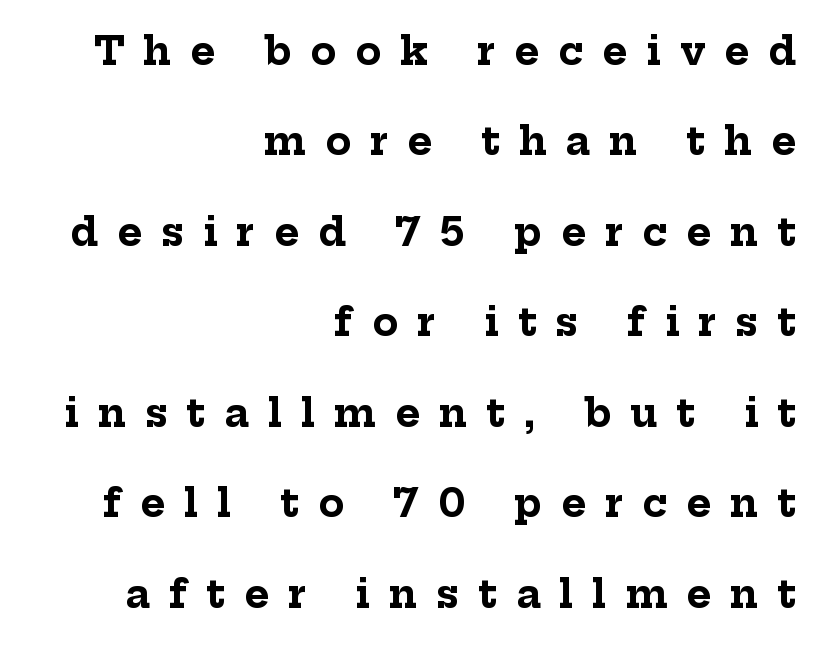
Stroke terminals: seriffed. Widely set lines give the paragraph a tall, airy silhouette. Bold? Absolutely — the strokes are thick and heavy. The gaps between neighbouring characters are conspicuously large. This sample uses an upright cut, with every glyph sitting square on the baseline.
